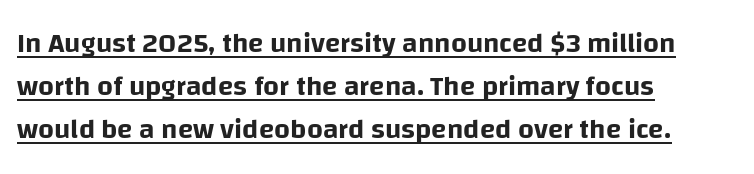
{"serif": "no", "italic": "no", "width": "normal", "stroke_contrast": "low", "x_height": "large", "monospaced": "no", "underline": "yes", "align": "left", "line_spacing": "normal", "line_spacing_ratio": 1.54, "letter_spacing": "normal", "letter_spacing_em": 0.0, "glyph_px": 28}
